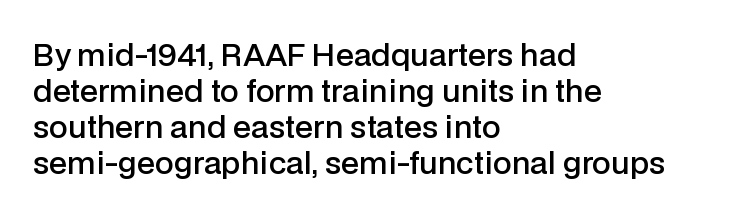
Caption: semibold face, moderately heavy strokes. Proportional: the letters do not fall into vertical columns. Underline: absent. In CSS terms this would be text-align: left. The typography opts for an upright posture over an oblique one.
